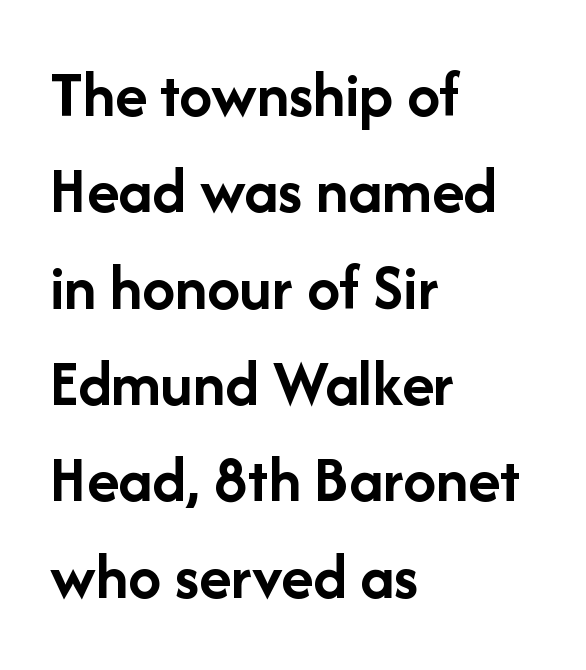
{"serif": "no", "italic": "no", "bold": "yes", "weight": "semibold", "width": "normal", "stroke_contrast": "low", "x_height": "medium", "monospaced": "no", "underline": "no", "align": "left", "line_spacing": "normal", "line_spacing_ratio": 1.46, "letter_spacing": "normal", "letter_spacing_em": 0.0, "glyph_px": 66}
